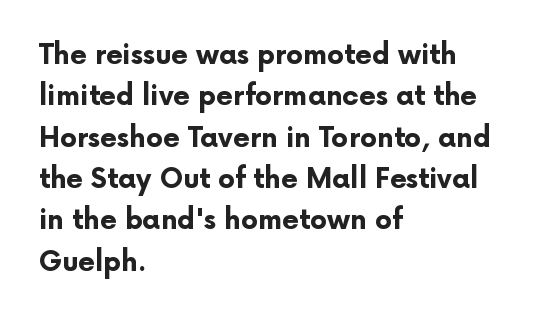
{"italic": "no", "bold": "yes", "underline": "no", "align": "left", "line_spacing": "normal", "line_spacing_ratio": 1.53, "letter_spacing": "normal", "letter_spacing_em": 0.0, "glyph_px": 27}
